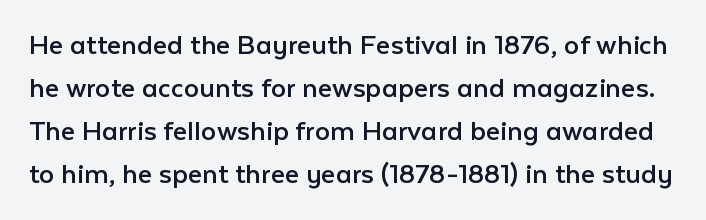
The image shows 31 px regular-weight sans-serif type, upright; set normal line spacing (1.39x), normal letter spacing, not underlined; low stroke contrast and a medium x-height.
